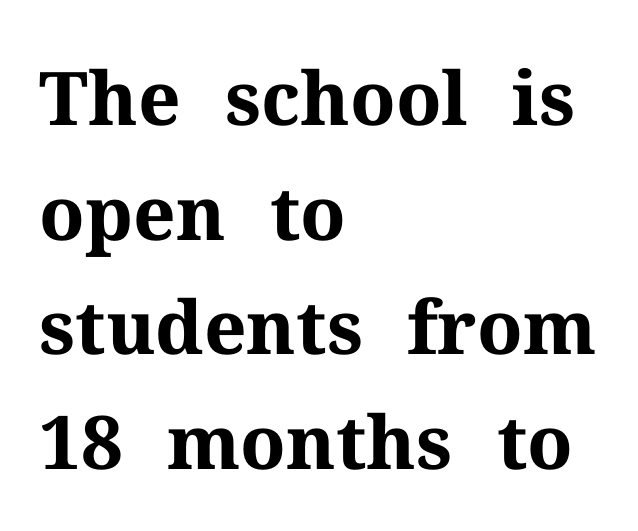
Q: Is the text bold? A: Yes.
Q: Is the text italic (slanted)? A: No, it is upright.
Q: Is the typeface a serif or a sans-serif typeface? A: Serif.
Q: Is the text underlined? A: No.
Q: How is the paragraph aligned? A: Left-aligned.
Q: Is the spacing between letters normal or unusually wide? A: Normal.
Q: Is the spacing between lines tight, normal or loose? A: Normal.
Q: Width (condensed, normal, or wide)? A: Normal.
Q: Stroke contrast? A: Medium.
Q: x-height? A: Medium.
Q: Monospaced? A: No.
